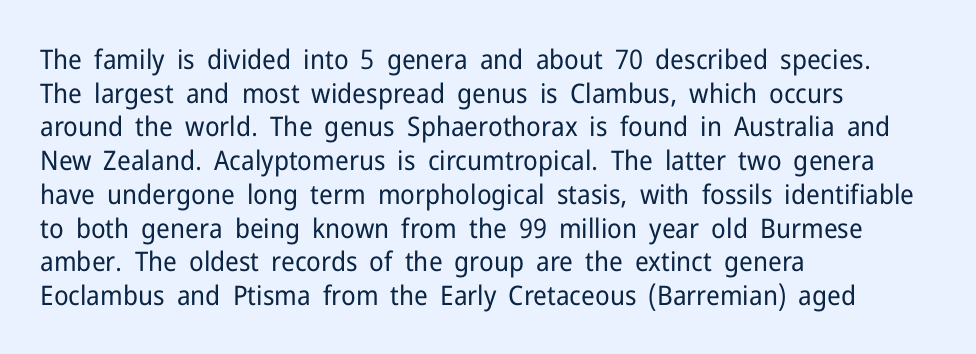
The image shows 27 px text type, upright; set left-aligned, normal line spacing (1.25x), normal letter spacing, not underlined.
